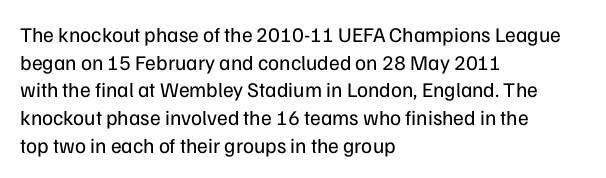
{"italic": "no", "bold": "no", "underline": "no", "align": "left", "line_spacing": "normal", "line_spacing_ratio": 1.32, "letter_spacing": "normal", "letter_spacing_em": 0.0, "glyph_px": 21}
